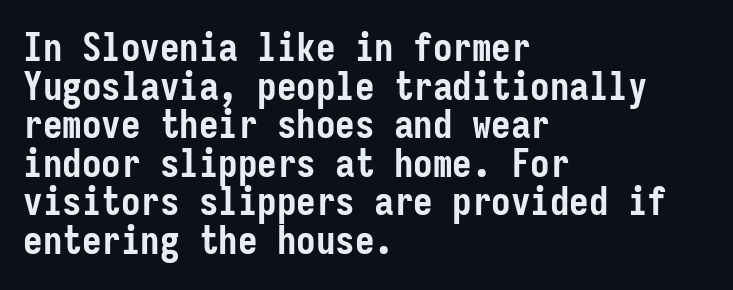
Q: Is the text bold? A: Yes.
Q: Is the text italic (slanted)? A: No, it is upright.
Q: Is the typeface a serif or a sans-serif typeface? A: Sans-serif.
Q: Is the text underlined? A: No.
Q: How is the paragraph aligned? A: Left-aligned.
Q: Is the spacing between letters normal or unusually wide? A: Normal.
Q: Is the spacing between lines tight, normal or loose? A: Tight.
Q: Width (condensed, normal, or wide)? A: Condensed.
Q: Stroke contrast? A: Low.
Q: x-height? A: Medium.
Q: Monospaced? A: Yes.
